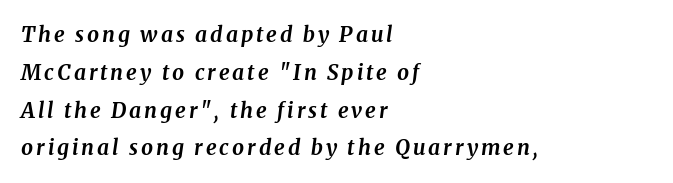
The image shows 21 px bold type, italic (leaning right); set left-aligned, line spacing 1.8x, not underlined.
